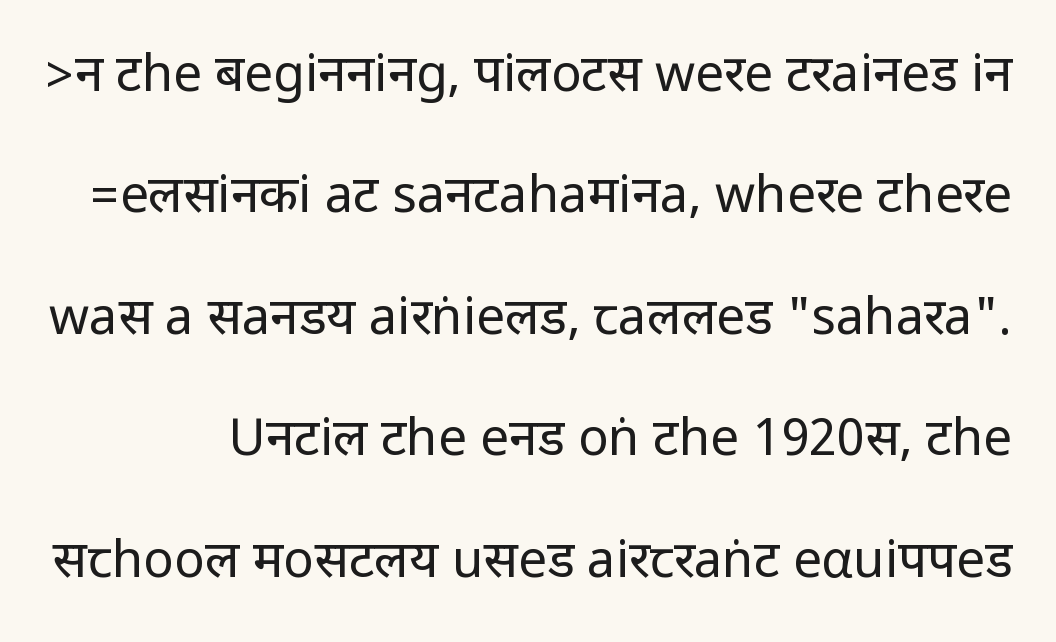
The image shows 51 px regular-weight, condensed sans-serif type, upright; set loose line spacing (2.38x), normal letter spacing, not underlined; low stroke contrast.
